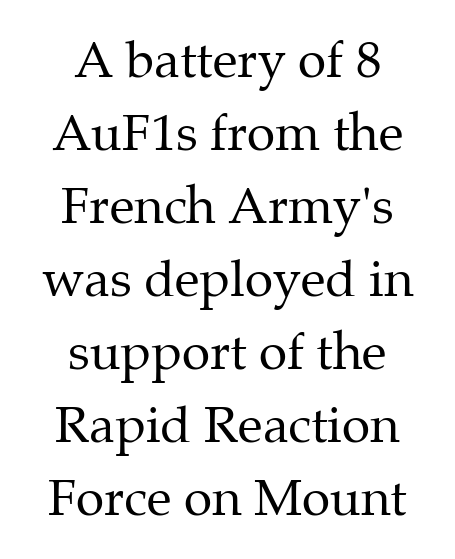
{"serif": "yes", "italic": "no", "bold": "no", "weight": "regular", "width": "normal", "stroke_contrast": "medium", "x_height": "medium", "monospaced": "no", "underline": "no", "align": "center", "line_spacing": "normal", "line_spacing_ratio": 1.43, "letter_spacing": "normal", "letter_spacing_em": 0.0, "glyph_px": 51}
